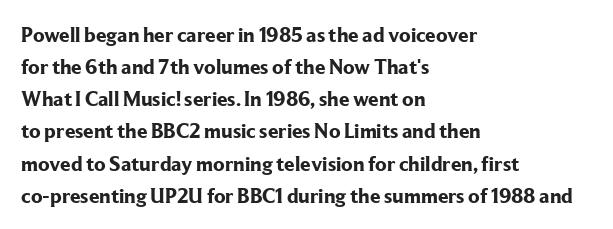
The image shows 21 px bold type, upright; set left-aligned, normal line spacing (1.53x), normal letter spacing, not underlined.
